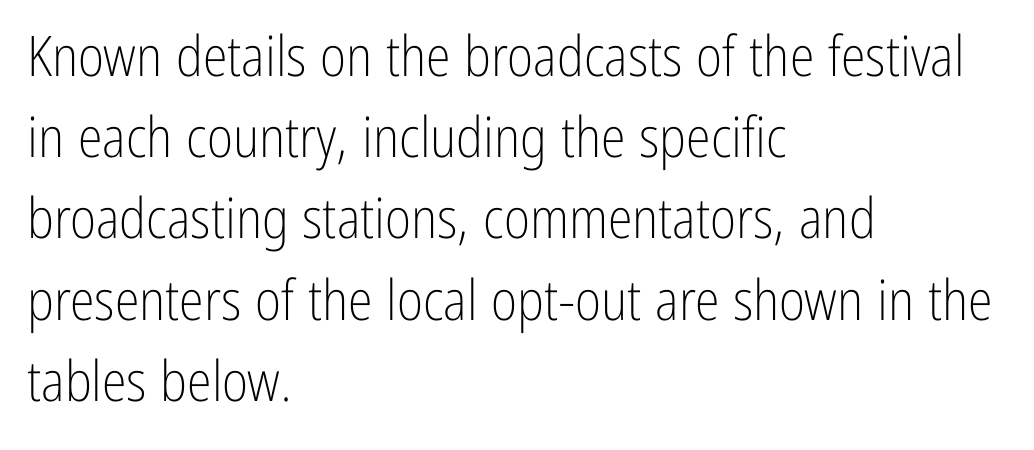
The image shows 56 px light, condensed sans-serif type, upright; set left-aligned, normal line spacing (1.45x), normal letter spacing, not underlined; low stroke contrast and a medium x-height.
